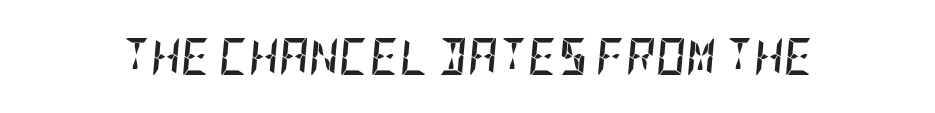
The typography opts for an oblique posture over an upright one. Unmarked baselines from the first word to the last. Is the type bold? Yes — the strokes are clearly thick and heavy. Each word holds together tightly as a unit, with standard inter-letter gaps.
